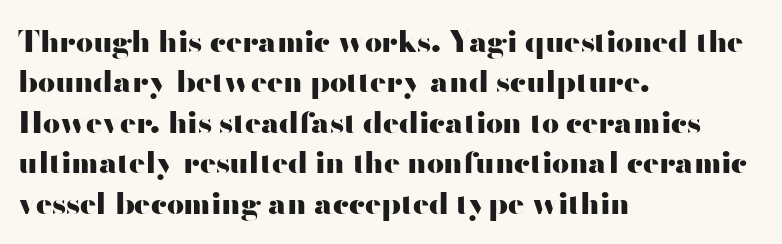
{"italic": "no", "bold": "yes", "weight": "heavy", "width": "wide", "stroke_contrast": "high", "x_height": "small", "monospaced": "no", "underline": "no", "align": "left", "line_spacing": "normal", "line_spacing_ratio": 1.35, "letter_spacing": "normal", "letter_spacing_em": 0.0, "glyph_px": 30}
